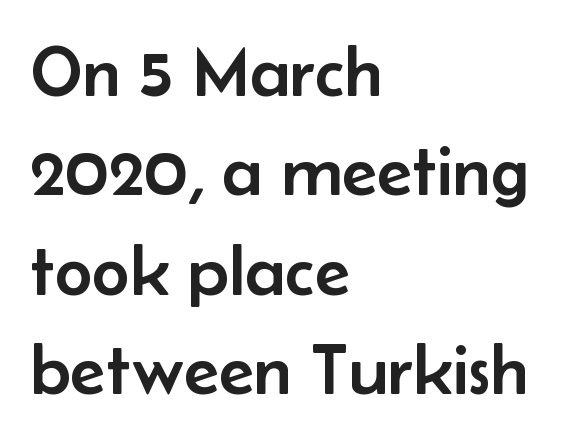
{"serif": "no", "italic": "no", "width": "normal", "stroke_contrast": "low", "x_height": "small", "monospaced": "no", "underline": "no", "align": "left", "line_spacing": "normal", "line_spacing_ratio": 1.36, "letter_spacing": "normal", "letter_spacing_em": 0.0, "glyph_px": 73}
